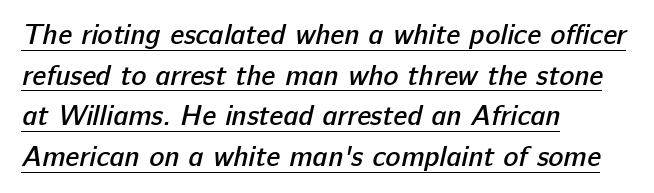
The image shows 28 px semibold sans-serif type; set left-aligned, normal line spacing (1.45x), normal letter spacing, underlined; low stroke contrast and a medium x-height.
